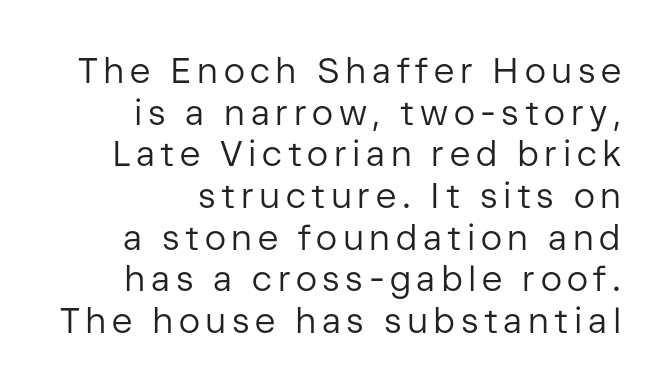
The image shows 35 px regular-weight sans-serif type, upright; set line spacing 1.19x, not underlined; low stroke contrast and a medium x-height.
